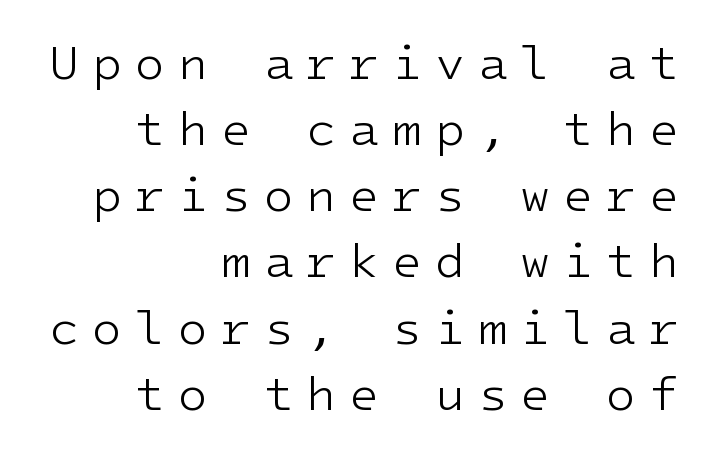
{"serif": "no", "italic": "no", "bold": "no", "weight": "light", "width": "normal", "stroke_contrast": "low", "x_height": "medium", "underline": "no", "align": "right", "line_spacing": "normal", "line_spacing_ratio": 1.35, "letter_spacing": "wide", "letter_spacing_em": 0.26, "glyph_px": 49}
